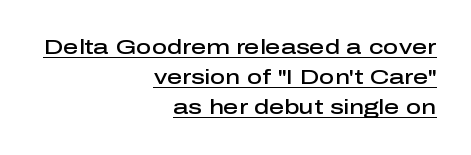
Q: Is the text bold? A: Semi-bold.
Q: Is the text italic (slanted)? A: No, it is upright.
Q: Is the text underlined? A: Yes.
Q: How is the paragraph aligned? A: Right-aligned.
Q: Is the spacing between letters normal or unusually wide? A: Normal.
Q: Is the spacing between lines tight, normal or loose? A: Normal.
